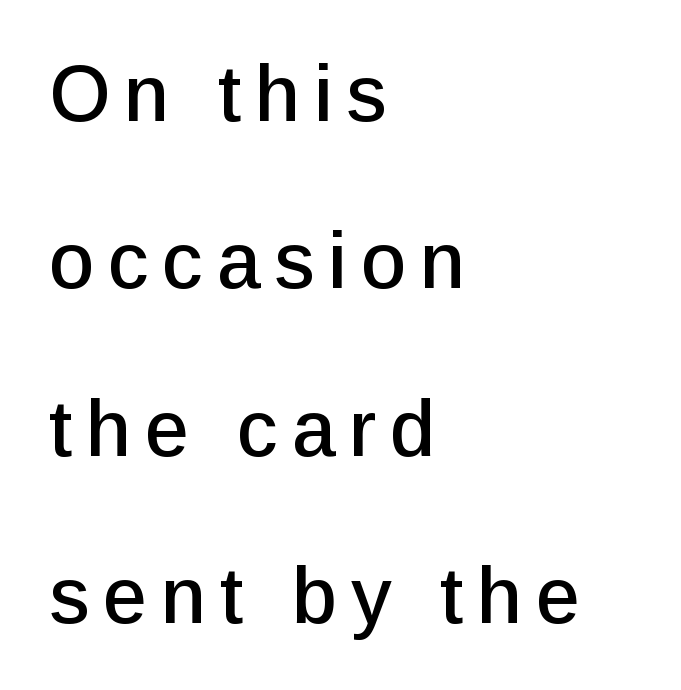
Q: Is the text italic (slanted)? A: No, it is upright.
Q: Is the typeface a serif or a sans-serif typeface? A: Sans-serif.
Q: Is the text underlined? A: No.
Q: How is the paragraph aligned? A: Left-aligned.
Q: Is the spacing between lines tight, normal or loose? A: Loose.
Q: Width (condensed, normal, or wide)? A: Normal.
Q: Stroke contrast? A: Low.
Q: x-height? A: Medium.
Q: Monospaced? A: No.
